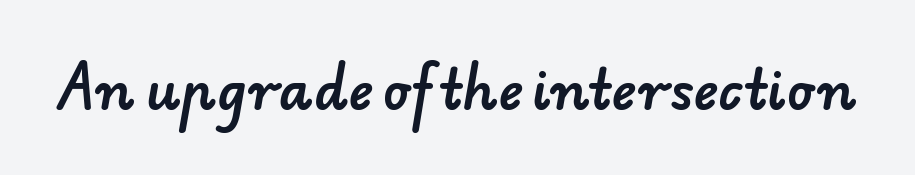
The image shows 53 px sans-serif type; set normal letter spacing, not underlined; low stroke contrast and a small x-height.
